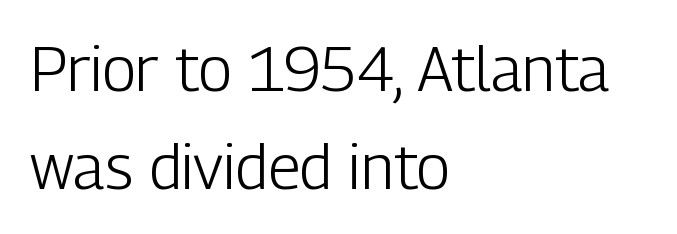
The image shows 62 px light, condensed sans-serif type, upright; set left-aligned, normal line spacing (1.58x), normal letter spacing, not underlined; low stroke contrast and a medium x-height.
